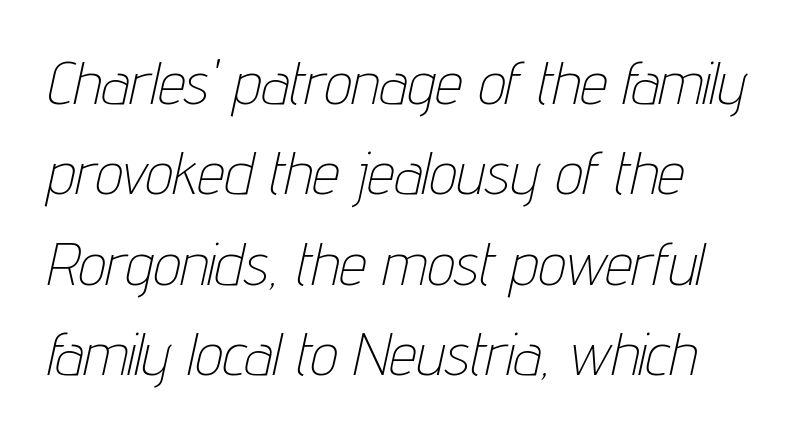
Q: Is the text bold? A: No.
Q: Is the text italic (slanted)? A: Yes, it leans right by about 12 degrees.
Q: Is the text underlined? A: No.
Q: How is the paragraph aligned? A: Left-aligned.
Q: Is the spacing between letters normal or unusually wide? A: Normal.
Q: Is the spacing between lines tight, normal or loose? A: Normal.
Q: Width (condensed, normal, or wide)? A: Condensed.
Q: Stroke contrast? A: Low.
Q: x-height? A: Medium.
Q: Monospaced? A: No.
